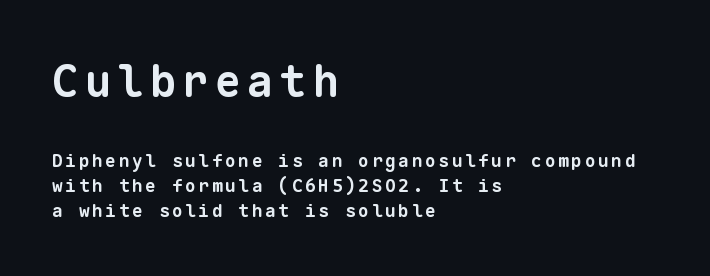
The image shows 44 px bold sans-serif type, monospaced; set left-aligned, normal line spacing (1.39x), not underlined; the first (top) block is 2.44x larger; low stroke contrast and a medium x-height.
